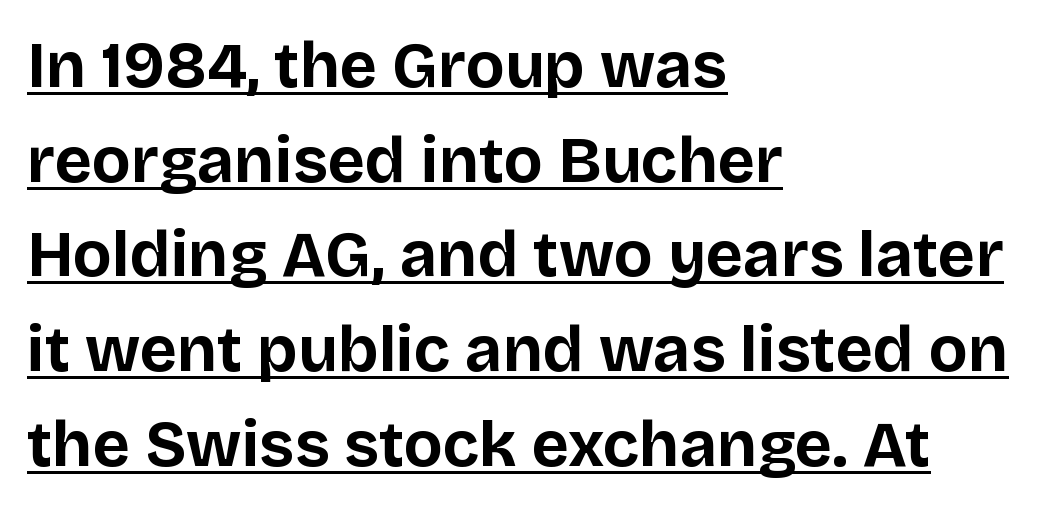
{"serif": "no", "italic": "no", "bold": "yes", "weight": "bold", "width": "normal", "stroke_contrast": "low", "x_height": "large", "monospaced": "no", "underline": "yes", "align": "left", "line_spacing": "normal", "line_spacing_ratio": 1.48, "letter_spacing": "normal", "letter_spacing_em": 0.0, "glyph_px": 64}
